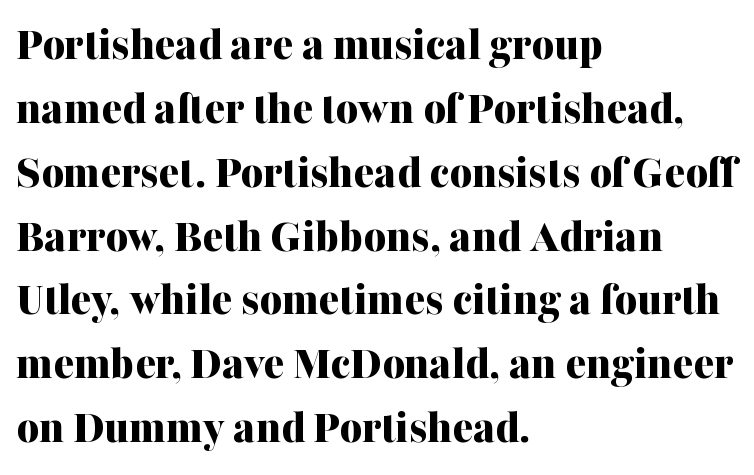
The image shows 48 px bold serif type, upright; set left-aligned, normal line spacing (1.33x), normal letter spacing, not underlined; medium stroke contrast and a medium x-height.
